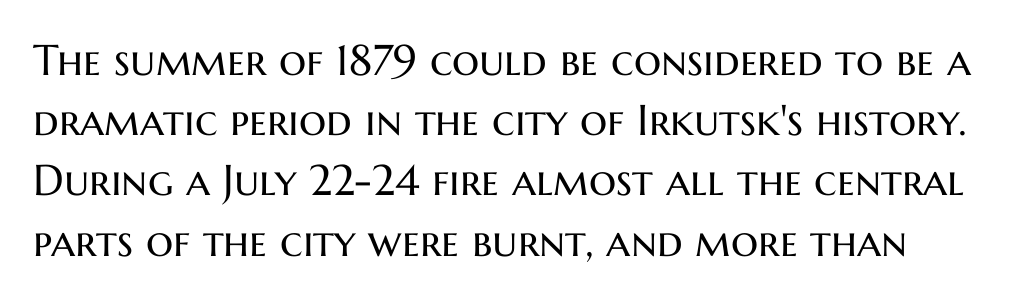
Q: Is the text bold? A: No.
Q: Is the text italic (slanted)? A: No, it is upright.
Q: Is the typeface a serif or a sans-serif typeface? A: Sans-serif.
Q: Is the text underlined? A: No.
Q: Is the spacing between letters normal or unusually wide? A: Normal.
Q: Is the spacing between lines tight, normal or loose? A: Normal.
Q: Width (condensed, normal, or wide)? A: Normal.
Q: Stroke contrast? A: Medium.
Q: x-height? A: Medium.
Q: Monospaced? A: No.
